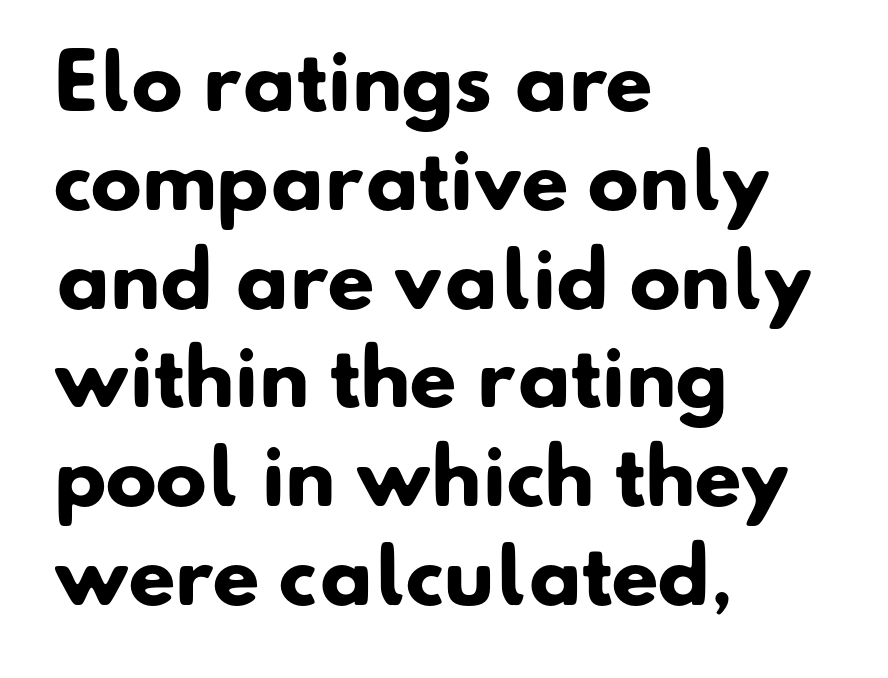
This sample keeps an unexceptional amount of space between lines. Typeset ragged right — the left edge is the straight one. The baseline area is clear. Stroke terminals: plain, sans-serif.
